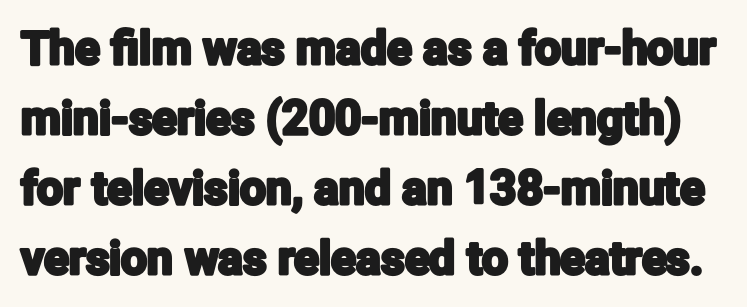
{"serif": "no", "italic": "no", "width": "condensed", "stroke_contrast": "low", "x_height": "medium", "monospaced": "no", "underline": "no", "line_spacing": "normal", "line_spacing_ratio": 1.52, "letter_spacing": "normal", "letter_spacing_em": 0.0, "glyph_px": 46}
